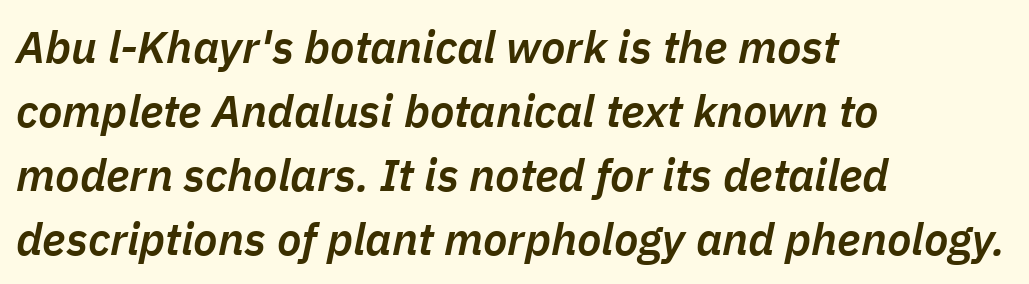
Q: Is the text bold? A: Semi-bold.
Q: Is the text italic (slanted)? A: Yes, it leans right by about 11 degrees.
Q: Is the text underlined? A: No.
Q: How is the paragraph aligned? A: Left-aligned.
Q: Is the spacing between letters normal or unusually wide? A: Normal.
Q: Is the spacing between lines tight, normal or loose? A: Normal.
Q: Width (condensed, normal, or wide)? A: Normal.
Q: Stroke contrast? A: Low.
Q: x-height? A: Medium.
Q: Monospaced? A: No.
